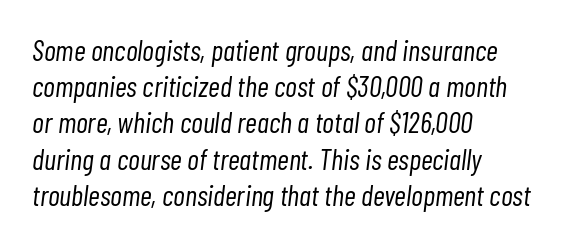
Q: Is the text bold? A: No.
Q: Is the text italic (slanted)? A: Yes, it leans right by about 7 degrees.
Q: Is the text underlined? A: No.
Q: How is the paragraph aligned? A: Left-aligned.
Q: Is the spacing between letters normal or unusually wide? A: Normal.
Q: Is the spacing between lines tight, normal or loose? A: Normal.
Q: Width (condensed, normal, or wide)? A: Condensed.
Q: Stroke contrast? A: Low.
Q: x-height? A: Medium.
Q: Monospaced? A: No.
